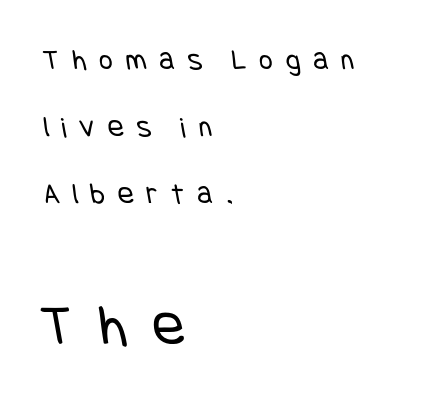
Q: Is the text bold? A: No.
Q: Is the typeface a serif or a sans-serif typeface? A: Sans-serif.
Q: Is the text underlined? A: No.
Q: How is the paragraph aligned? A: Left-aligned.
Q: Is the spacing between letters normal or unusually wide? A: Unusually wide.
Q: Is the spacing between lines tight, normal or loose? A: Loose.
Q: Which block of text is set in a larger size, the first (top) or the second (bottom)? A: The second (bottom) one.
Q: Width (condensed, normal, or wide)? A: Condensed.
Q: Stroke contrast? A: Low.
Q: x-height? A: Large.
